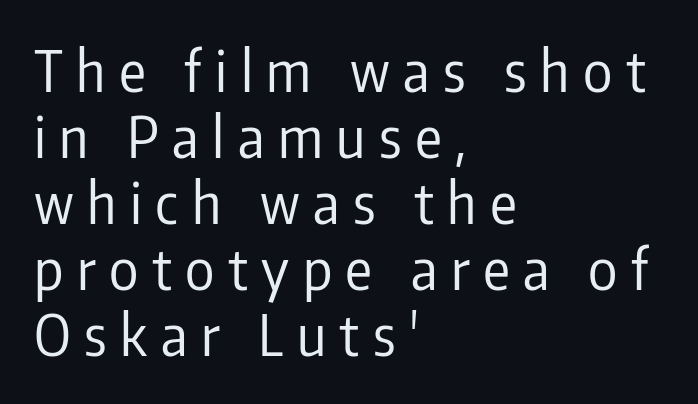
Letterform terminals end flat and unadorned throughout the passage. Characters follow at a spacing far wider than the type designer built in. You could not count columns in this text — the font is proportionally spaced. The axis of the letterforms is exactly vertical. The glyphs are unaccompanied by any horizontal stroke below them. Typeset ragged right — the left edge is the straight one.
